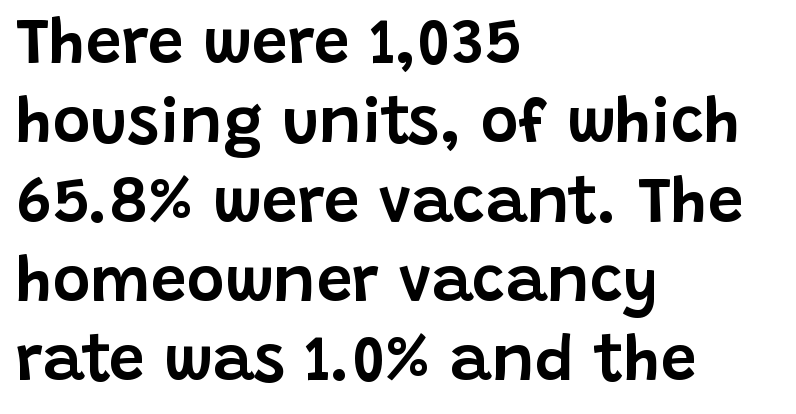
Alignment: flush left. Italic: no, the glyphs are upright roman. Does extra space separate the letters? No, they use regular spacing. Underline: absent. The rendering shows plain stroke endings on the letterforms — a sans-serif design.
